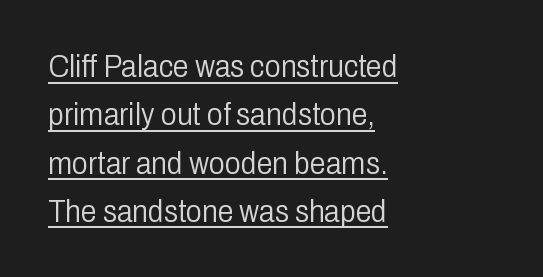
Q: Is the text bold? A: No.
Q: Is the text italic (slanted)? A: No, it is upright.
Q: Is the typeface a serif or a sans-serif typeface? A: Sans-serif.
Q: Is the text underlined? A: Yes.
Q: How is the paragraph aligned? A: Left-aligned.
Q: Is the spacing between letters normal or unusually wide? A: Normal.
Q: Is the spacing between lines tight, normal or loose? A: Normal.
Q: Width (condensed, normal, or wide)? A: Condensed.
Q: Stroke contrast? A: Low.
Q: x-height? A: Medium.
Q: Monospaced? A: No.
